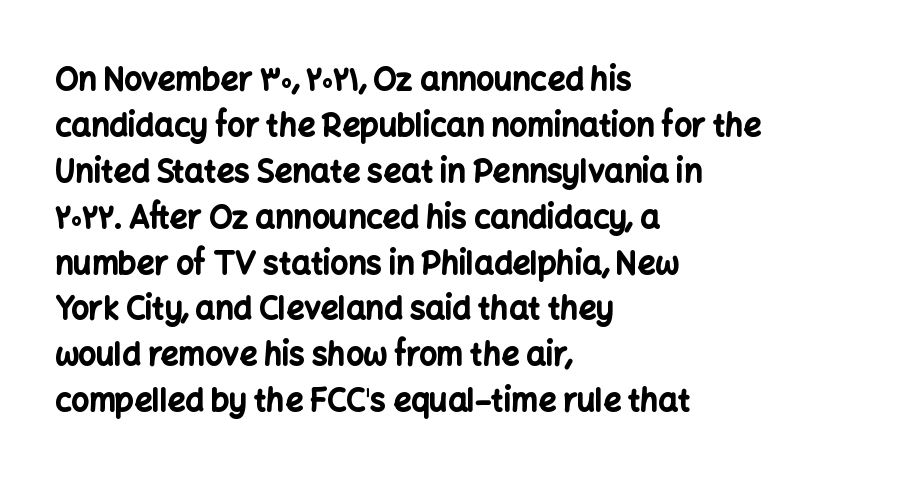
The image shows 31 px bold sans-serif type, upright; set left-aligned, normal line spacing (1.48x), normal letter spacing, not underlined; low stroke contrast and a medium x-height.
